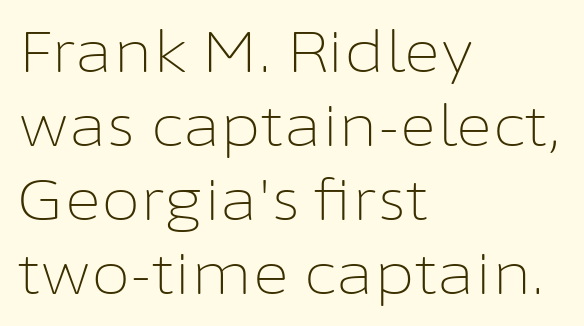
These lines keep a tight, regular rhythm from letter to letter. Reading down the column, the eye jumps a familiar distance to each next line. The letters advance in unequal steps, a hallmark of proportional type. The weight tops out at a normal text grade.
